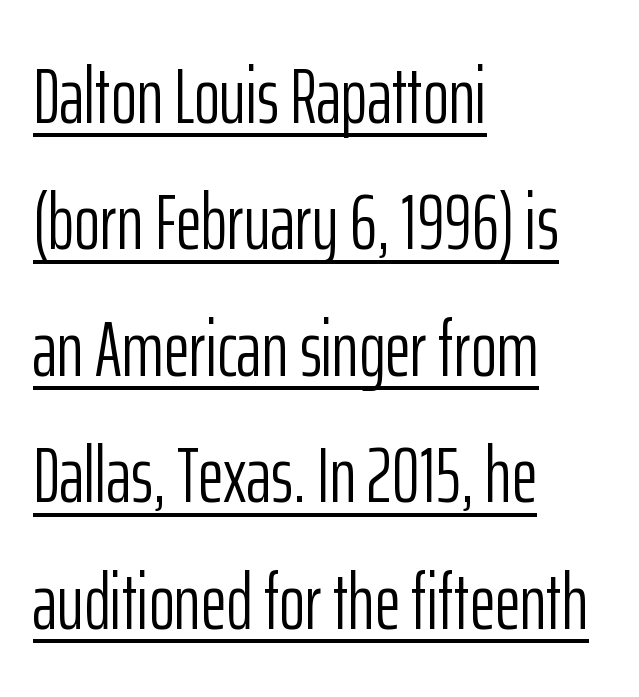
Q: Is the text bold? A: No.
Q: Is the text italic (slanted)? A: No, it is upright.
Q: Is the typeface a serif or a sans-serif typeface? A: Sans-serif.
Q: Is the text underlined? A: Yes.
Q: How is the paragraph aligned? A: Left-aligned.
Q: Is the spacing between letters normal or unusually wide? A: Normal.
Q: Is the spacing between lines tight, normal or loose? A: Normal.
Q: Width (condensed, normal, or wide)? A: Condensed.
Q: Stroke contrast? A: Low.
Q: x-height? A: Medium.
Q: Monospaced? A: No.
